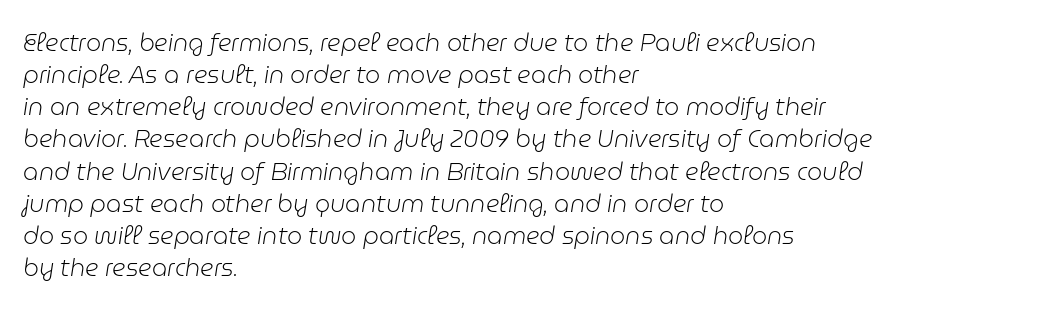
The image shows 24 px text type, italic (leaning right); set left-aligned, normal line spacing (1.34x), normal letter spacing, not underlined.
